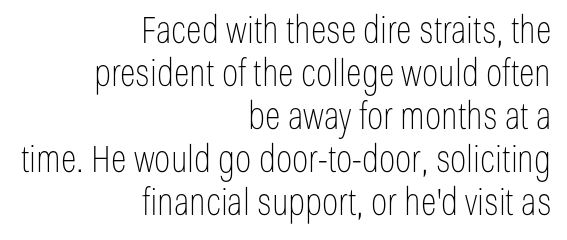
You could not count columns in this text — the font is proportionally spaced. Notice how the stems are strictly vertical — no italics here. Classification — sans serif. How are the letters spaced? Ordinarily, with no added tracking.
